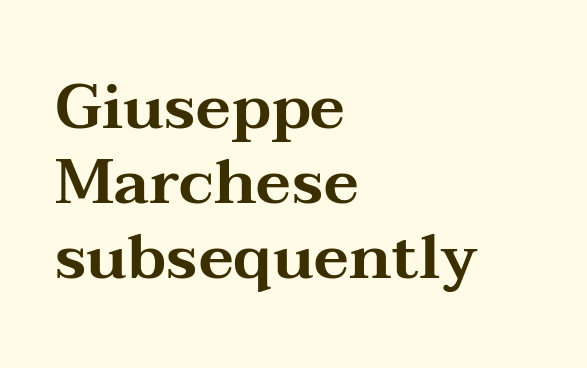
{"serif": "yes", "italic": "no", "width": "wide", "stroke_contrast": "medium", "x_height": "medium", "monospaced": "no", "underline": "no", "align": "left", "line_spacing_ratio": 1.21, "letter_spacing": "normal", "letter_spacing_em": 0.0, "glyph_px": 62}
